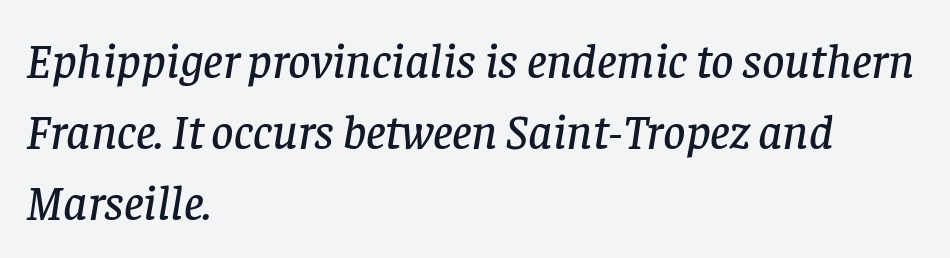
{"serif": "yes", "italic": "yes", "lean": "right", "slant_degrees": 8, "width": "normal", "stroke_contrast": "low", "x_height": "large", "monospaced": "no", "underline": "no", "align": "left", "line_spacing": "normal", "line_spacing_ratio": 1.45, "letter_spacing": "normal", "letter_spacing_em": 0.0, "glyph_px": 49}
